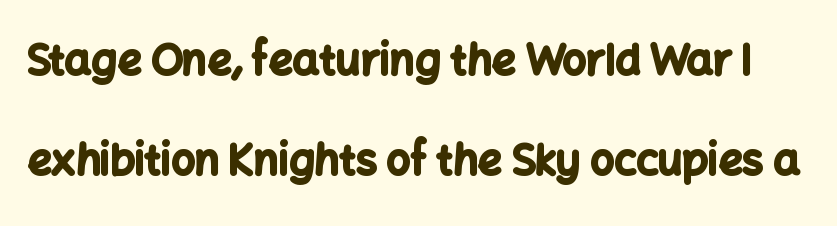
{"serif": "no", "italic": "no", "bold": "yes", "weight": "bold", "width": "normal", "stroke_contrast": "low", "x_height": "medium", "monospaced": "no", "underline": "no", "line_spacing": "loose", "line_spacing_ratio": 2.39, "letter_spacing": "normal", "letter_spacing_em": 0.0, "glyph_px": 42}
